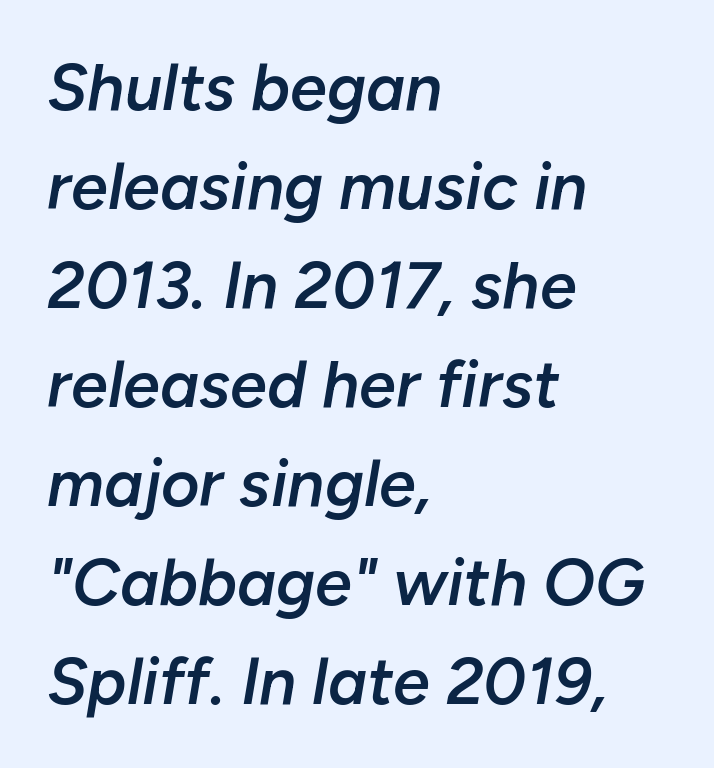
Each new line begins a customary step beneath the previous one. What stands out about the letter spacing? Nothing — it is the standard amount. These lines are rendered in a variable-pitch font. The area under the type is left untouched. Which margin do the lines hug? The left one — the right edge is uneven. The characters look somewhat weighty, a semibold short of true bold.
